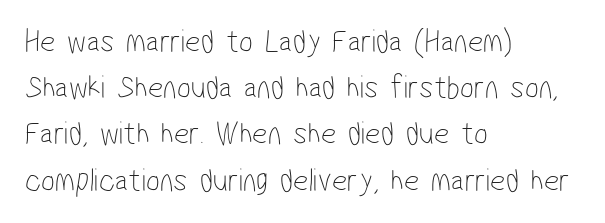
These lines are rendered in a variable-pitch font. Summary of vertical rhythm: regular, with standard interline spacing. The area under the type is left untouched. Letter spacing: default. Casual observation: everything's shoved over to the left.
